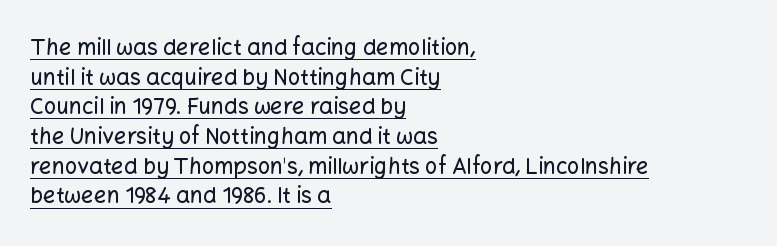
Beneath each row of characters lies a ruled line. Notice how descenders clear the ascenders below comfortably — that's standard leading. Posture: vertical. The type is set solid horizontally, with unmodified tracking. The compositor pushed each line to the left boundary.
